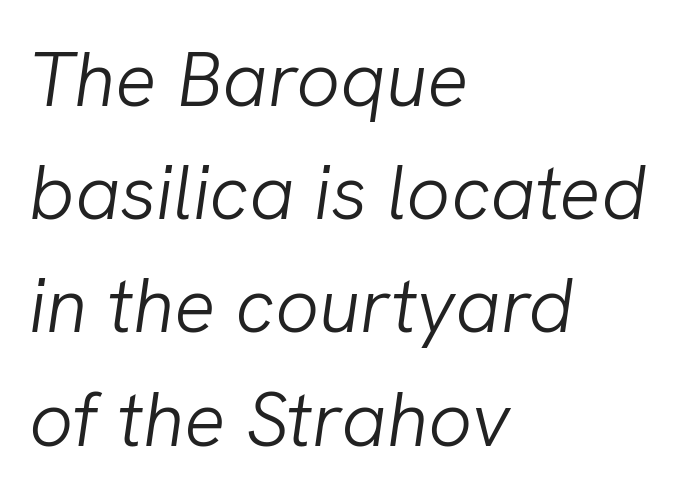
Leading: standard. The letterforms sit at book weight or below. Spacing verdict: proportional, widths tailored to each character. A clean baseline with only descenders dipping below it.
